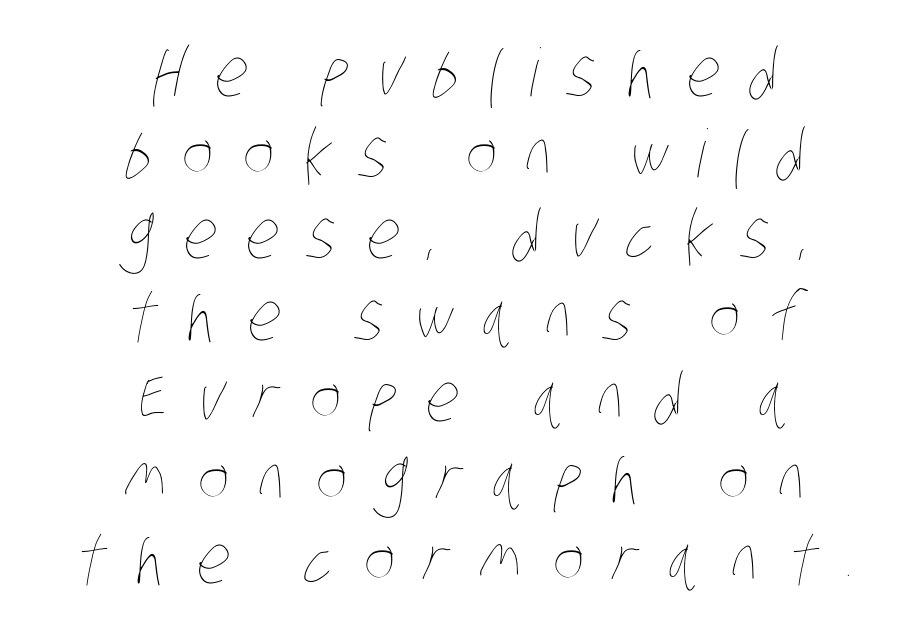
Q: Is the text bold? A: No.
Q: Is the text underlined? A: No.
Q: How is the paragraph aligned? A: Centered.
Q: Is the spacing between letters normal or unusually wide? A: Unusually wide.
Q: Width (condensed, normal, or wide)? A: Condensed.
Q: Stroke contrast? A: Low.
Q: x-height? A: Large.
Q: Monospaced? A: No.
